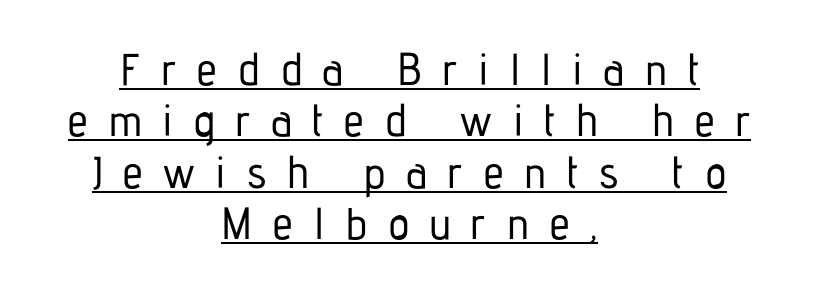
The image shows 45 px condensed sans-serif type, upright; set centered, tight line spacing (1.14x), unusually wide letter spacing (+0.46 em), underlined; low stroke contrast and a medium x-height.
